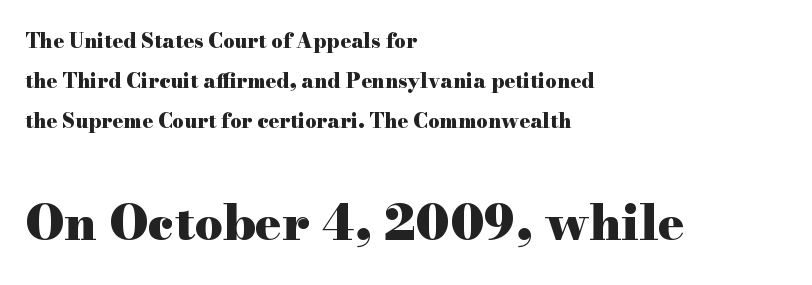
The image shows 49 px heavy, wide serif type, upright; set left-aligned, loose line spacing (1.99x), normal letter spacing, not underlined; the second (bottom) block is 2.45x larger; high stroke contrast and a small x-height.
